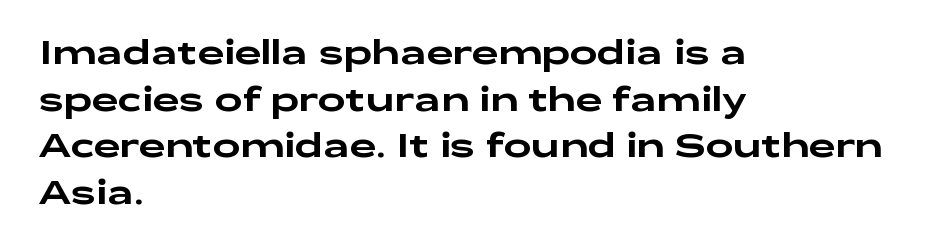
Horizontal bands of white between lines are of average thickness. To sum up the face: it is a sans, with no serifs. The letters sit at their default tracking, neither squeezed nor spread. The passage shown is not underscored anywhere. This is roman type, the default non-slanted kind. Looks like regular typesetting: each glyph gets only the width it needs.
